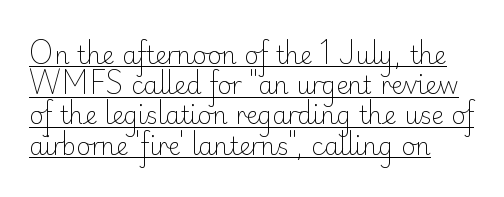
{"italic": "no", "bold": "no", "underline": "yes", "line_spacing": "normal", "line_spacing_ratio": 1.26, "letter_spacing": "normal", "letter_spacing_em": 0.0, "glyph_px": 24}
